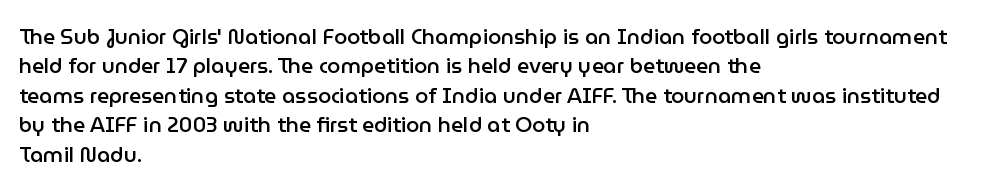
Q: Is the text bold? A: Semi-bold.
Q: Is the text italic (slanted)? A: No, it is upright.
Q: Is the text underlined? A: No.
Q: How is the paragraph aligned? A: Left-aligned.
Q: Is the spacing between letters normal or unusually wide? A: Normal.
Q: Is the spacing between lines tight, normal or loose? A: Normal.
